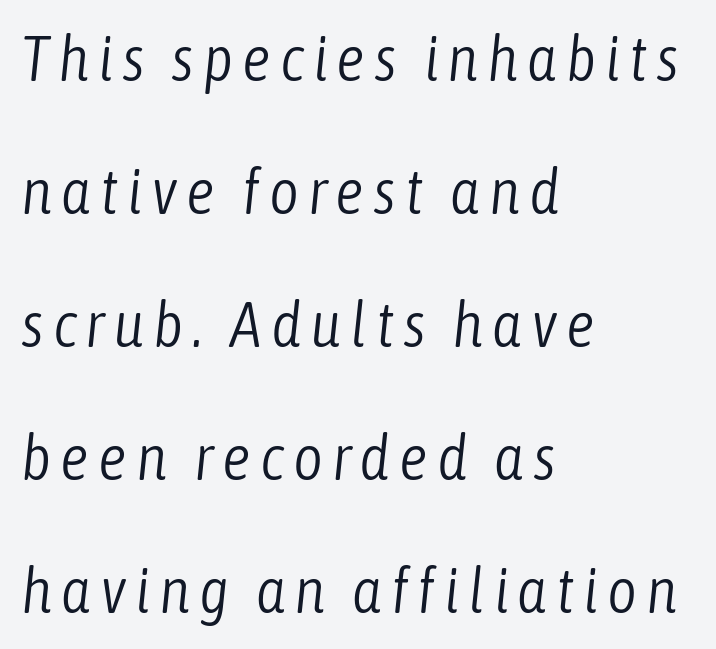
Q: Is the text bold? A: No.
Q: Is the text italic (slanted)? A: Yes, it leans right by about 6 degrees.
Q: Is the text underlined? A: No.
Q: How is the paragraph aligned? A: Left-aligned.
Q: Is the spacing between lines tight, normal or loose? A: Loose.
Q: Width (condensed, normal, or wide)? A: Condensed.
Q: Stroke contrast? A: Low.
Q: x-height? A: Medium.
Q: Monospaced? A: No.
